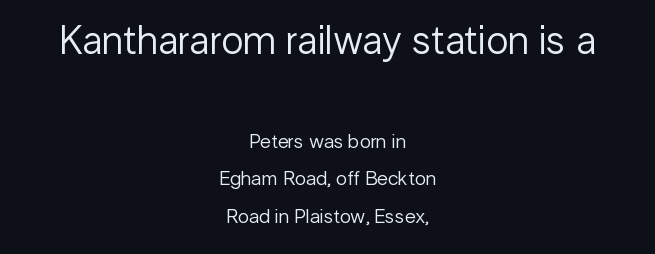
Q: Is the text bold? A: No.
Q: Is the text italic (slanted)? A: No, it is upright.
Q: Is the typeface a serif or a sans-serif typeface? A: Sans-serif.
Q: Is the text underlined? A: No.
Q: How is the paragraph aligned? A: Centered.
Q: Is the spacing between letters normal or unusually wide? A: Normal.
Q: Which block of text is set in a larger size, the first (top) or the second (bottom)? A: The first (top) one.
Q: Width (condensed, normal, or wide)? A: Normal.
Q: Stroke contrast? A: Low.
Q: x-height? A: Medium.
Q: Monospaced? A: No.
